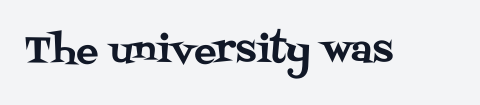
The image shows 37 px serif type, upright; set normal letter spacing, not underlined; medium stroke contrast and a large x-height.
